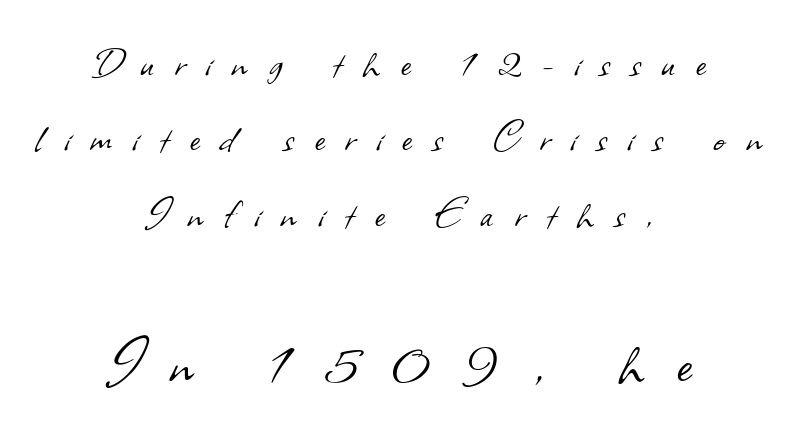
The image shows 72 px light sans-serif type; set centered, normal line spacing (1.57x), unusually wide letter spacing (+0.44 em), not underlined; the second (bottom) block is 1.5x larger; low stroke contrast and a small x-height.
